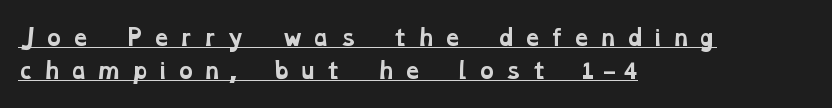
Q: Is the text bold? A: Yes.
Q: Is the text underlined? A: Yes.
Q: How is the paragraph aligned? A: Left-aligned.
Q: Is the spacing between letters normal or unusually wide? A: Unusually wide.
Q: Is the spacing between lines tight, normal or loose? A: Normal.
